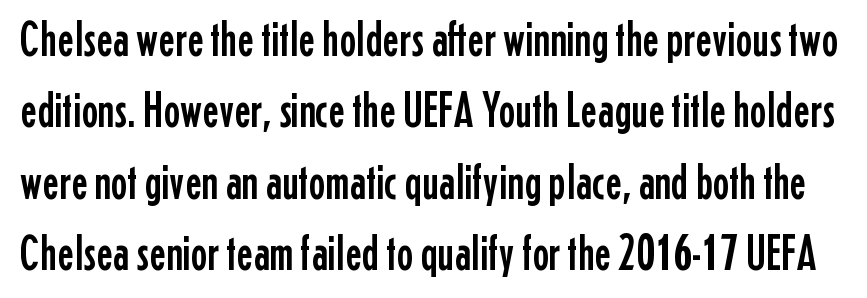
It's the straight-up-and-down kind of type. What's the leading like? Ordinary, nothing unusual. Quick note: underline off. Check where the strokes stop: nothing finishes them off — pure sans.
